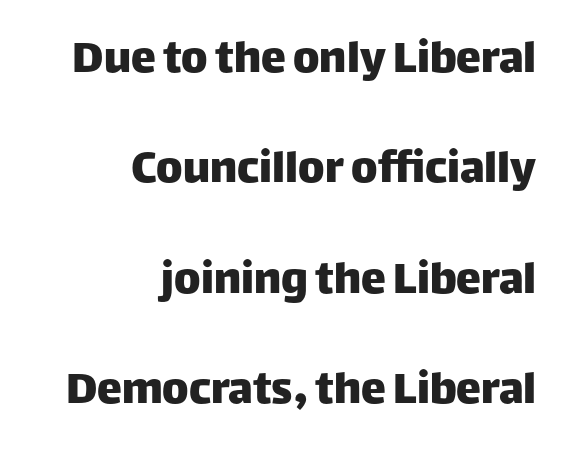
The image shows 50 px sans-serif type, upright; set right-aligned, loose line spacing (2.21x), normal letter spacing, not underlined; low stroke contrast and a large x-height.
